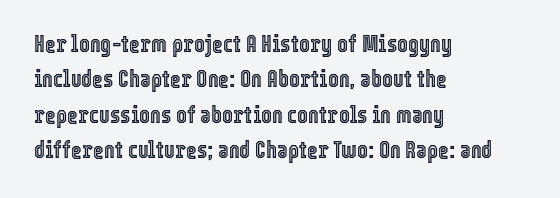
Q: Is the text italic (slanted)? A: No, it is upright.
Q: Is the text underlined? A: No.
Q: How is the paragraph aligned? A: Left-aligned.
Q: Is the spacing between letters normal or unusually wide? A: Normal.
Q: Is the spacing between lines tight, normal or loose? A: Normal.
